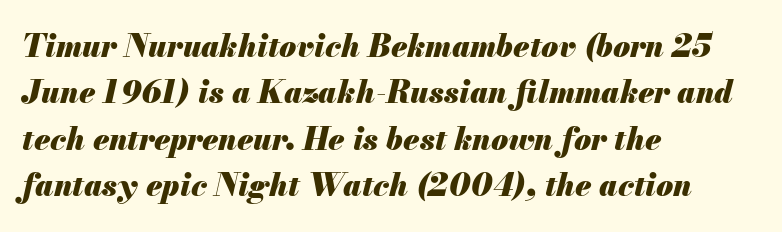
Caption: standard tracking, unaltered. The letters advance in unequal steps, a hallmark of proportional type. This sample uses an oblique cut, with every glyph tilted off the vertical. In CSS terms this would be text-align: left.
